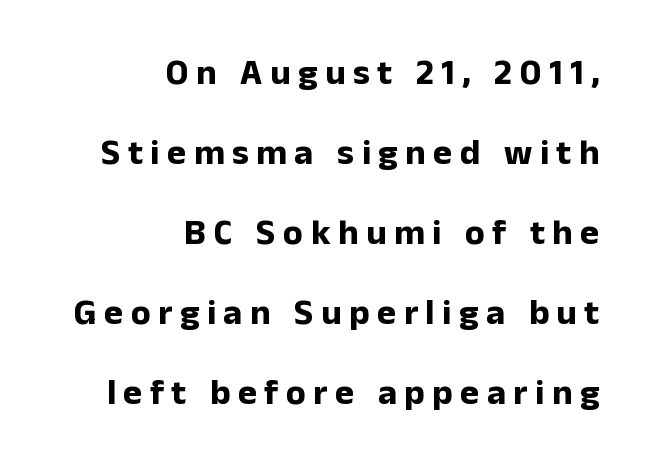
{"serif": "no", "italic": "no", "bold": "yes", "weight": "bold", "width": "normal", "stroke_contrast": "low", "x_height": "medium", "monospaced": "no", "underline": "no", "align": "right", "line_spacing": "loose", "line_spacing_ratio": 2.22, "letter_spacing": "wide", "letter_spacing_em": 0.21, "glyph_px": 36}
